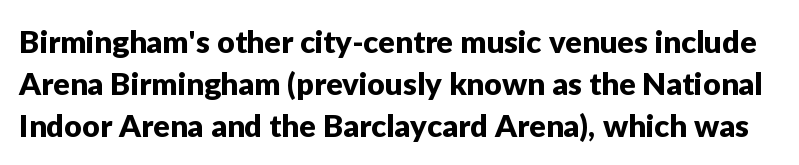
The image shows 31 px sans-serif type, upright; set normal line spacing (1.35x), normal letter spacing, not underlined; low stroke contrast and a medium x-height.
